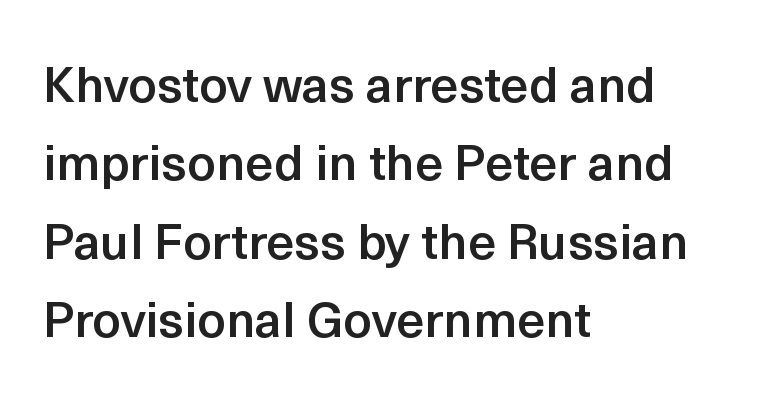
{"serif": "no", "italic": "no", "bold": "semi", "weight": "semibold", "width": "normal", "x_height": "medium", "monospaced": "no", "underline": "no", "align": "left", "line_spacing": "normal", "line_spacing_ratio": 1.57, "letter_spacing": "normal", "letter_spacing_em": 0.0, "glyph_px": 50}
